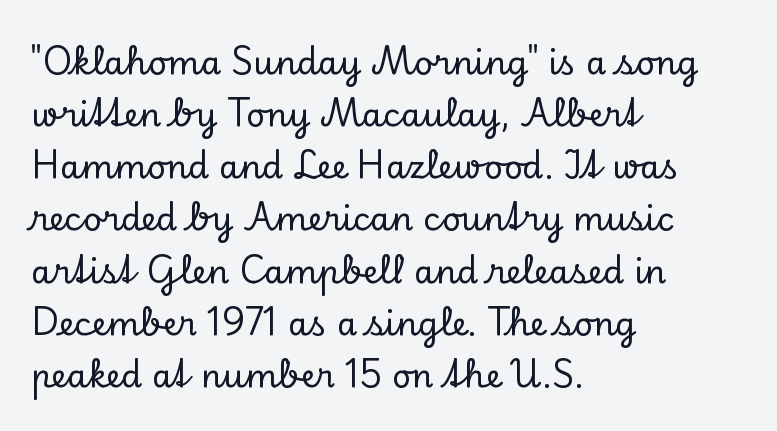
Think of a printed novel: that variable character pitch is what you see here. This sample keeps an unexceptional amount of space between lines. The strip under each line holds only bare page. These lines are set flush left with a ragged right edge.
